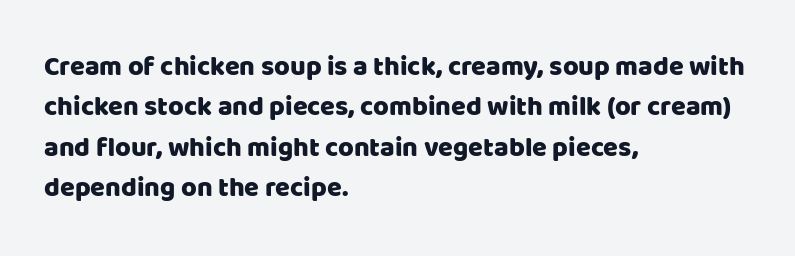
Q: Is the text italic (slanted)? A: No, it is upright.
Q: Is the text underlined? A: No.
Q: How is the paragraph aligned? A: Left-aligned.
Q: Is the spacing between letters normal or unusually wide? A: Normal.
Q: Is the spacing between lines tight, normal or loose? A: Normal.
